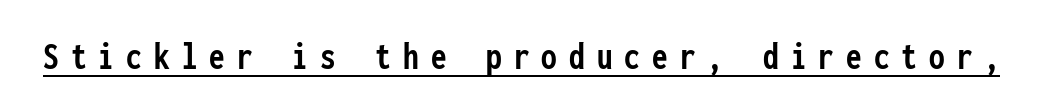
These lines are rendered in a fixed-pitch font. These lines carry a lot of weight — the face is fully bold. In designer terms, the underline attribute is active on this setting. Letter spacing: wide.
